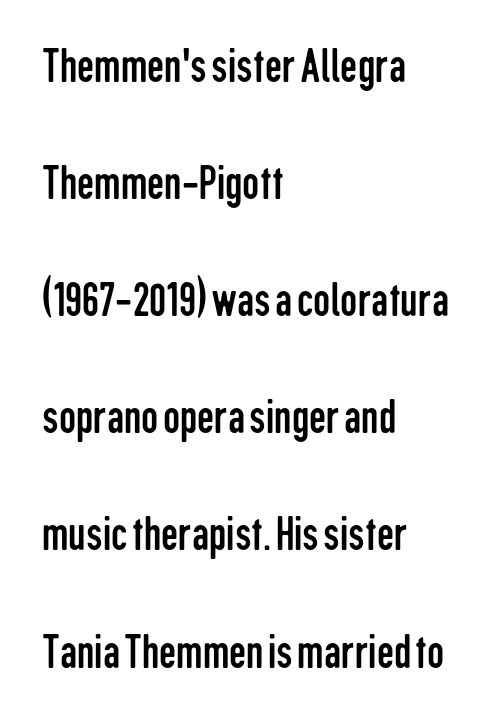
{"serif": "no", "italic": "no", "bold": "no", "weight": "regular", "width": "condensed", "stroke_contrast": "low", "x_height": "medium", "monospaced": "no", "underline": "no", "align": "left", "line_spacing": "loose", "line_spacing_ratio": 2.44, "letter_spacing": "normal", "letter_spacing_em": 0.0, "glyph_px": 48}
